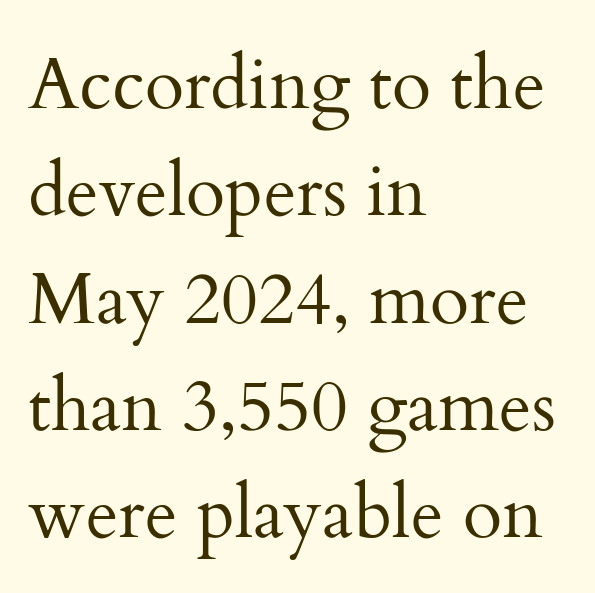
Words float on clear page, feet unadorned. The lettering stays uniformly vertical, giving the passage a roman look. You could not count columns in this text — the font is proportionally spaced. The strokes carry an ordinary text weight at most. Rows of type keep a routine distance in the vertical direction. The rendering keeps characters at their native spacing.
